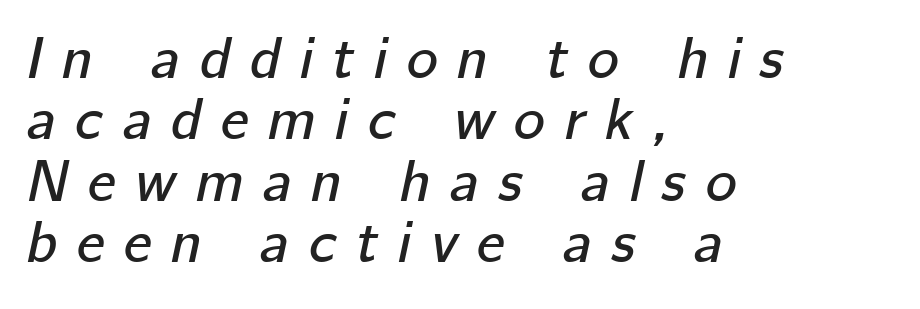
Q: Is the text italic (slanted)? A: Yes, it leans right by about 12 degrees.
Q: Is the text underlined? A: No.
Q: How is the paragraph aligned? A: Left-aligned.
Q: Is the spacing between letters normal or unusually wide? A: Unusually wide.
Q: Is the spacing between lines tight, normal or loose? A: Tight.
Q: Width (condensed, normal, or wide)? A: Normal.
Q: Stroke contrast? A: Low.
Q: x-height? A: Medium.
Q: Monospaced? A: No.
